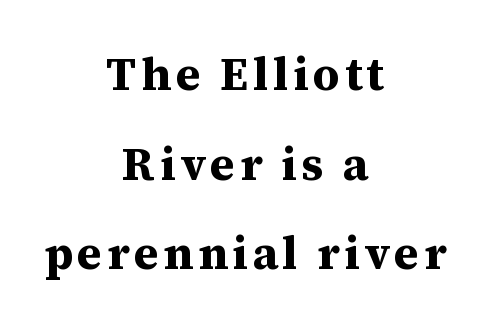
Q: Is the text bold? A: Yes.
Q: Is the text italic (slanted)? A: No, it is upright.
Q: Is the typeface a serif or a sans-serif typeface? A: Serif.
Q: Is the text underlined? A: No.
Q: How is the paragraph aligned? A: Centered.
Q: Is the spacing between lines tight, normal or loose? A: Loose.
Q: Width (condensed, normal, or wide)? A: Normal.
Q: Stroke contrast? A: Medium.
Q: x-height? A: Medium.
Q: Monospaced? A: No.
